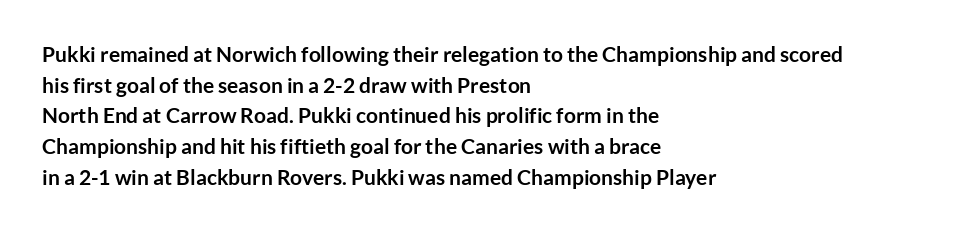
{"italic": "no", "bold": "yes", "underline": "no", "align": "left", "line_spacing": "normal", "line_spacing_ratio": 1.46, "letter_spacing": "normal", "letter_spacing_em": 0.0, "glyph_px": 21}
